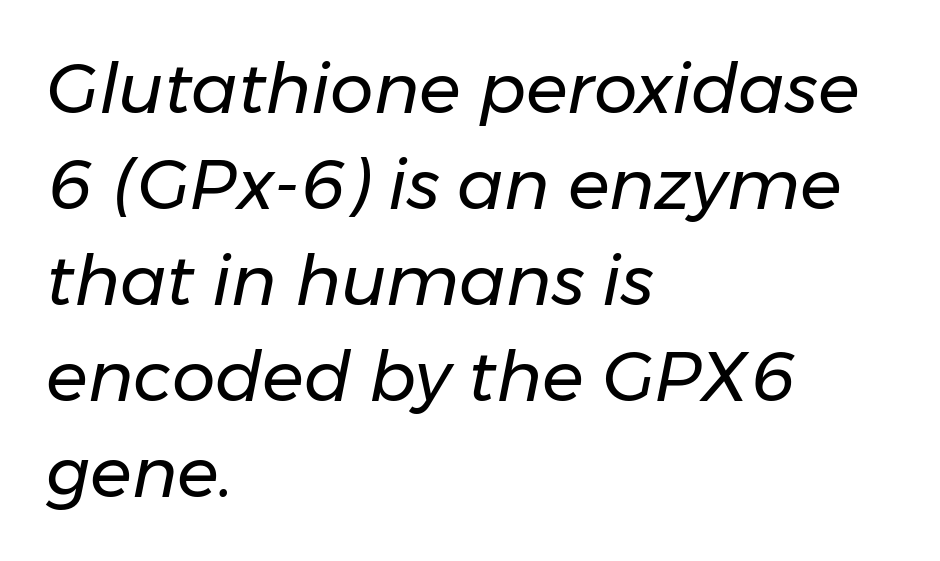
The image shows 69 px regular-weight type, italic (leaning right); set left-aligned, normal line spacing (1.39x), normal letter spacing, not underlined; low stroke contrast and a medium x-height.
